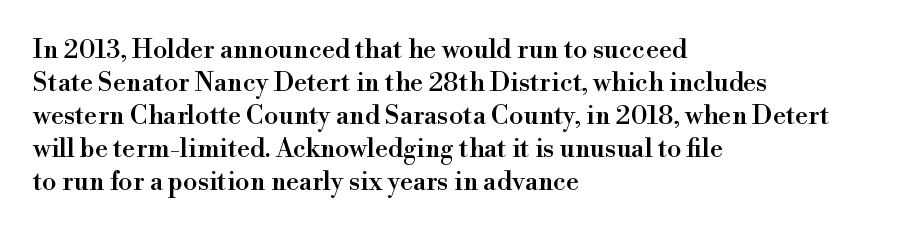
{"italic": "no", "underline": "no", "align": "left", "line_spacing": "normal", "line_spacing_ratio": 1.27, "letter_spacing": "normal", "letter_spacing_em": 0.0, "glyph_px": 26}
